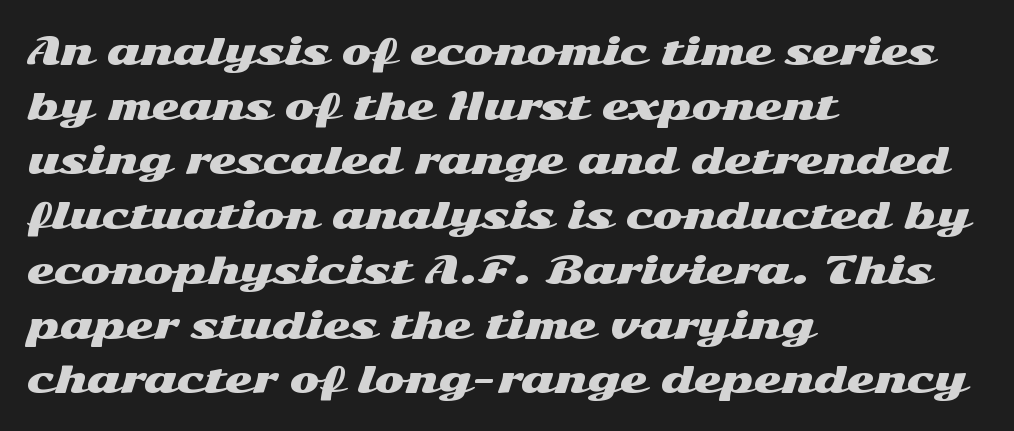
Q: Is the text italic (slanted)? A: Yes.
Q: Is the typeface a serif or a sans-serif typeface? A: Sans-serif.
Q: Is the text underlined? A: No.
Q: How is the paragraph aligned? A: Left-aligned.
Q: Is the spacing between letters normal or unusually wide? A: Normal.
Q: Is the spacing between lines tight, normal or loose? A: Normal.
Q: Width (condensed, normal, or wide)? A: Wide.
Q: Stroke contrast? A: Medium.
Q: x-height? A: Medium.
Q: Monospaced? A: No.
